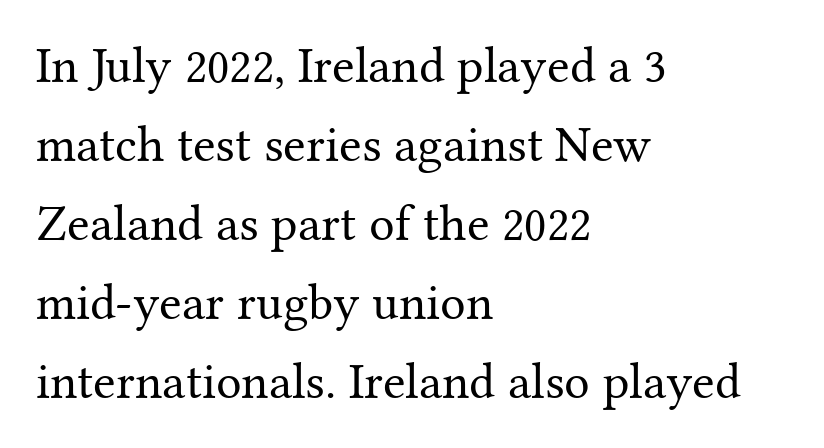
Q: Is the text bold? A: No.
Q: Is the text italic (slanted)? A: No, it is upright.
Q: Is the typeface a serif or a sans-serif typeface? A: Serif.
Q: Is the text underlined? A: No.
Q: How is the paragraph aligned? A: Left-aligned.
Q: Is the spacing between letters normal or unusually wide? A: Normal.
Q: Is the spacing between lines tight, normal or loose? A: Normal.
Q: Width (condensed, normal, or wide)? A: Normal.
Q: Stroke contrast? A: Medium.
Q: x-height? A: Medium.
Q: Monospaced? A: No.
